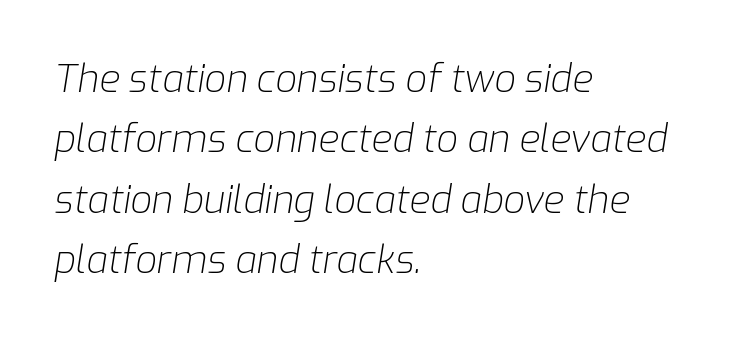
The image shows 38 px light type, italic (leaning right); set left-aligned, normal line spacing (1.59x), normal letter spacing, not underlined; low stroke contrast and a medium x-height.
